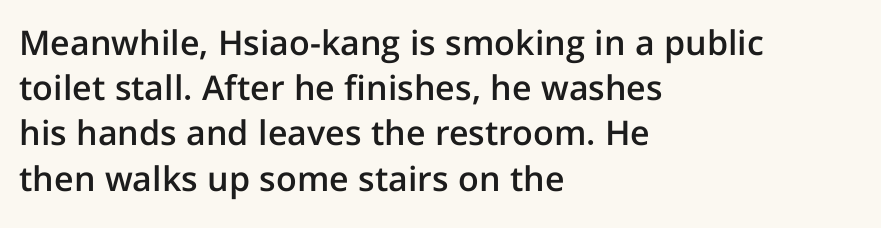
The image shows 34 px semibold sans-serif type, upright; set left-aligned, normal line spacing (1.33x), normal letter spacing, not underlined; low stroke contrast and a medium x-height.
